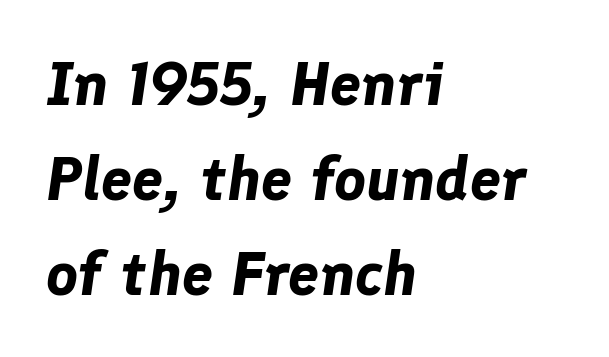
Q: Is the text bold? A: Yes.
Q: Is the text italic (slanted)? A: Yes, it leans right by about 8 degrees.
Q: Is the text underlined? A: No.
Q: How is the paragraph aligned? A: Left-aligned.
Q: Is the spacing between letters normal or unusually wide? A: Normal.
Q: Is the spacing between lines tight, normal or loose? A: Normal.
Q: Width (condensed, normal, or wide)? A: Normal.
Q: Stroke contrast? A: Low.
Q: x-height? A: Medium.
Q: Monospaced? A: No.
